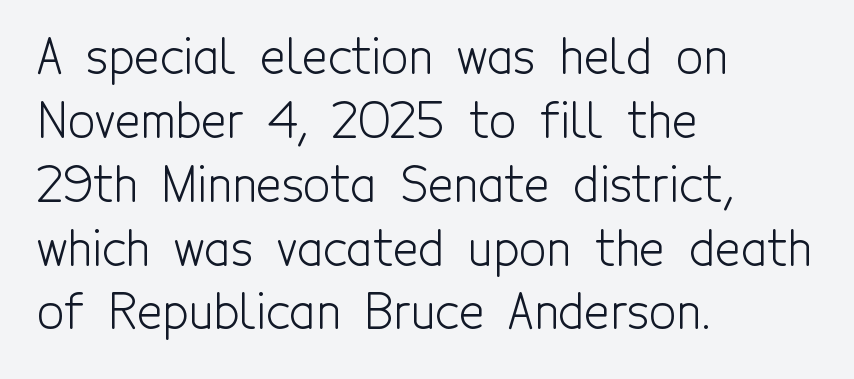
The image shows 48 px light, condensed sans-serif type, upright; set left-aligned, normal line spacing (1.33x), normal letter spacing, not underlined; a medium x-height.
